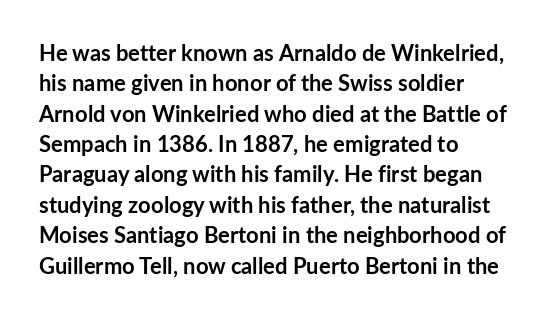
Q: Is the text bold? A: Yes.
Q: Is the text italic (slanted)? A: No, it is upright.
Q: Is the text underlined? A: No.
Q: How is the paragraph aligned? A: Left-aligned.
Q: Is the spacing between letters normal or unusually wide? A: Normal.
Q: Is the spacing between lines tight, normal or loose? A: Normal.
